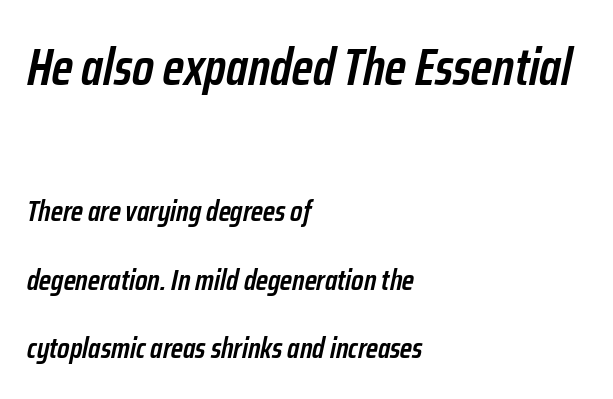
{"italic": "yes", "lean": "right", "slant_degrees": 12, "bold": "semi", "weight": "semibold", "width": "condensed", "stroke_contrast": "low", "x_height": "medium", "monospaced": "no", "underline": "no", "align": "left", "line_spacing": "loose", "line_spacing_ratio": 2.36, "letter_spacing": "normal", "letter_spacing_em": 0.0, "larger_block": "first", "size_ratio": 1.76, "glyph_px": 51}
